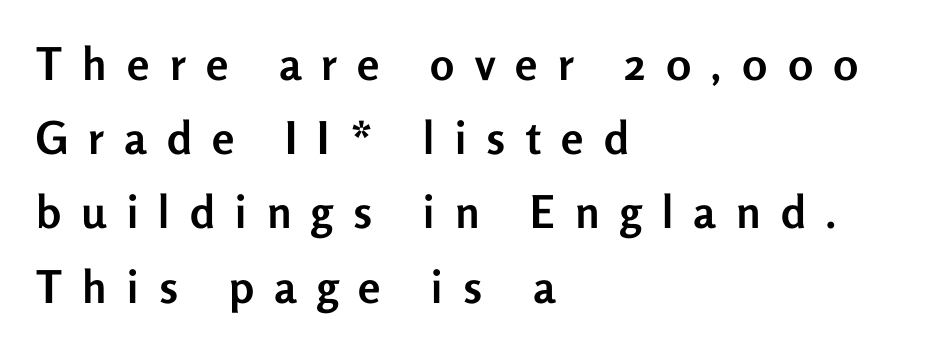
{"serif": "no", "italic": "no", "bold": "yes", "weight": "semibold", "width": "normal", "stroke_contrast": "low", "x_height": "medium", "monospaced": "no", "underline": "no", "align": "left", "line_spacing": "normal", "line_spacing_ratio": 1.65, "letter_spacing": "wide", "letter_spacing_em": 0.45, "glyph_px": 45}
